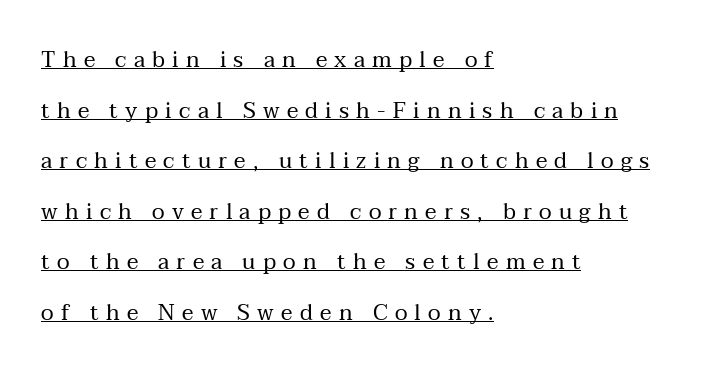
Q: Is the text bold? A: No.
Q: Is the text italic (slanted)? A: No, it is upright.
Q: Is the text underlined? A: Yes.
Q: How is the paragraph aligned? A: Left-aligned.
Q: Is the spacing between letters normal or unusually wide? A: Unusually wide.
Q: Is the spacing between lines tight, normal or loose? A: Loose.
